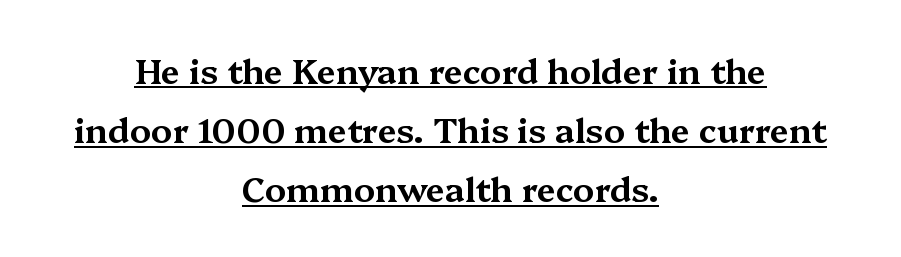
Emphasis is given by a line drawn under the lettering. The letters stand upright; this is a roman face. The type is set solid horizontally, with unmodified tracking. Regarding serifs, this sample has them. Think of a printed novel: that variable character pitch is what you see here.
